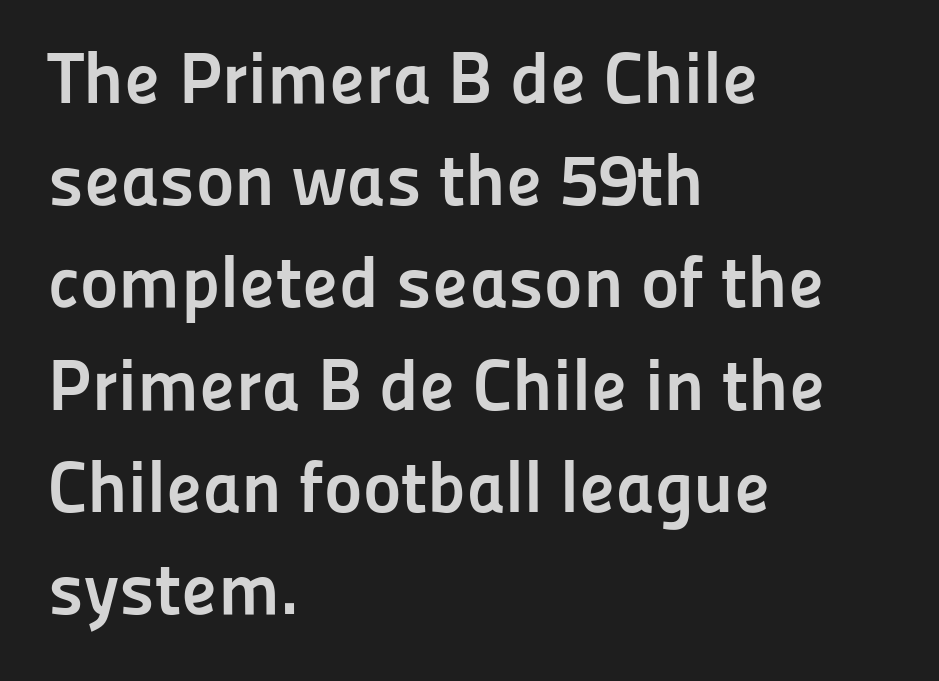
The image shows 73 px semibold sans-serif type, upright; set left-aligned, normal line spacing (1.4x), normal letter spacing, not underlined; low stroke contrast and a medium x-height.
